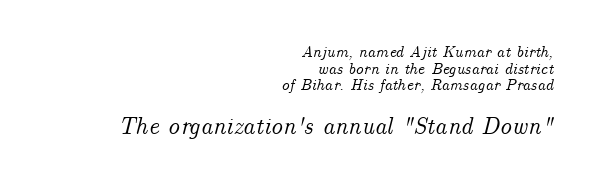
Q: Is the text italic (slanted)? A: Yes, it leans right by about 14 degrees.
Q: Is the text underlined? A: No.
Q: How is the paragraph aligned? A: Right-aligned.
Q: Is the spacing between letters normal or unusually wide? A: Normal.
Q: Is the spacing between lines tight, normal or loose? A: Tight.
Q: Which block of text is set in a larger size, the first (top) or the second (bottom)? A: The second (bottom) one.
